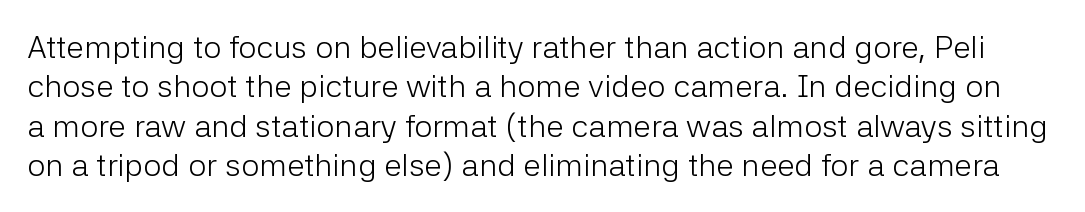
{"serif": "no", "italic": "no", "bold": "no", "weight": "light", "width": "normal", "stroke_contrast": "low", "x_height": "medium", "monospaced": "no", "underline": "no", "line_spacing_ratio": 1.23, "letter_spacing": "normal", "letter_spacing_em": 0.0, "glyph_px": 32}
